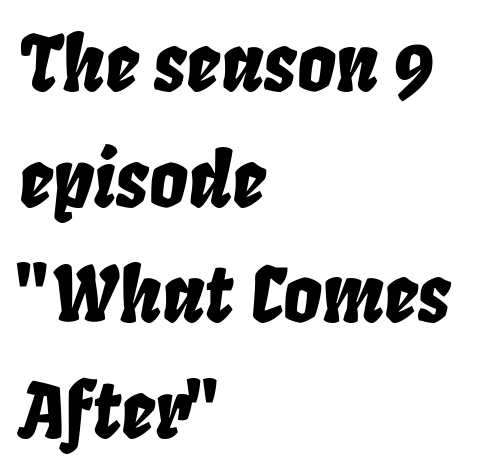
Q: Is the text italic (slanted)? A: Yes, it leans right by about 8 degrees.
Q: Is the text underlined? A: No.
Q: How is the paragraph aligned? A: Left-aligned.
Q: Is the spacing between letters normal or unusually wide? A: Normal.
Q: Is the spacing between lines tight, normal or loose? A: Normal.
Q: Width (condensed, normal, or wide)? A: Condensed.
Q: Stroke contrast? A: Low.
Q: x-height? A: Large.
Q: Monospaced? A: No.
